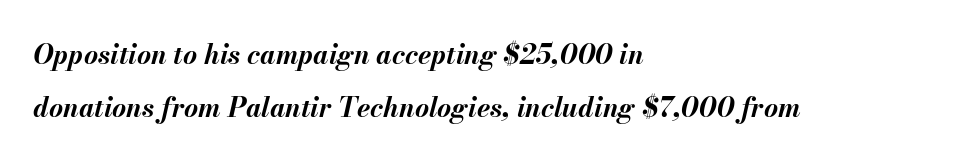
The image shows 27 px bold type, italic (leaning right); set left-aligned, loose line spacing (1.98x), normal letter spacing, not underlined.
